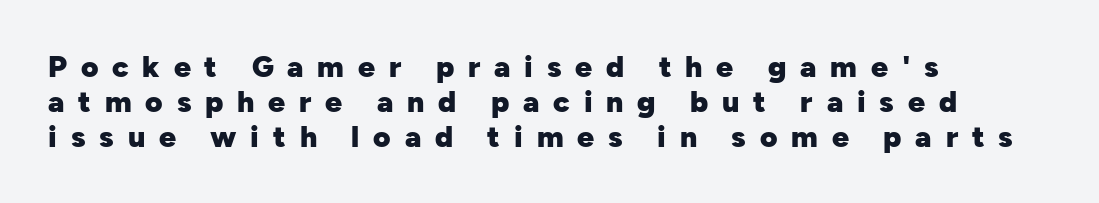
{"serif": "no", "italic": "no", "bold": "yes", "weight": "heavy", "width": "normal", "stroke_contrast": "low", "x_height": "medium", "monospaced": "no", "underline": "no", "align": "left", "line_spacing_ratio": 1.16, "letter_spacing": "wide", "letter_spacing_em": 0.46, "glyph_px": 30}
